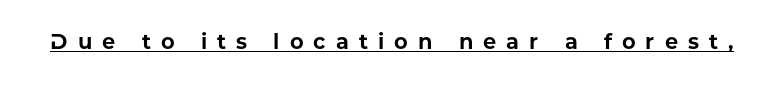
{"italic": "no", "bold": "yes", "underline": "yes", "letter_spacing": "wide", "letter_spacing_em": 0.48, "glyph_px": 21}
